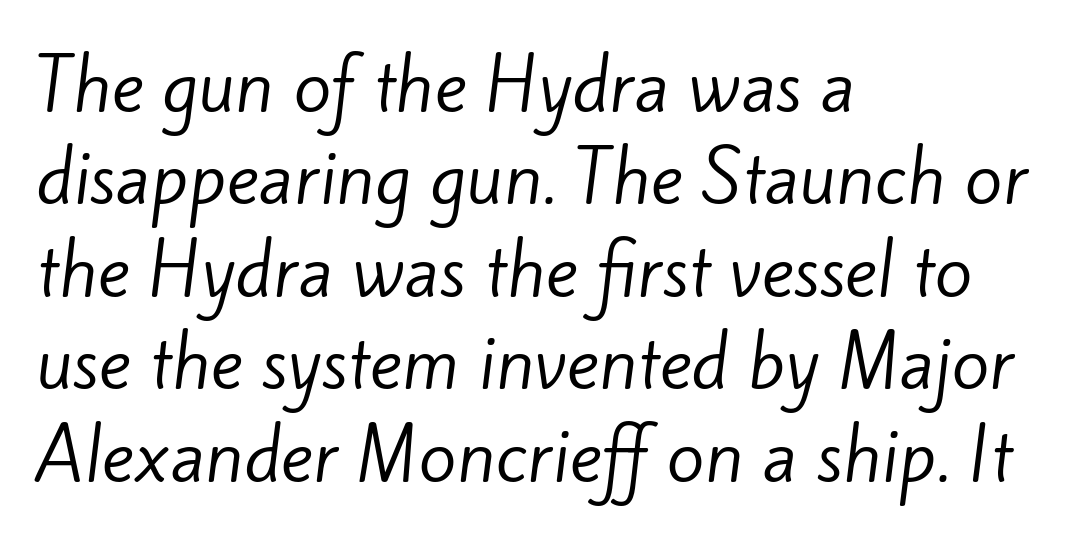
This rendering features lettering with no underline. Honestly, the letter spacing is just normal — you wouldn't notice it. Weight: in the light-to-regular range. Vertical spacing — default.
